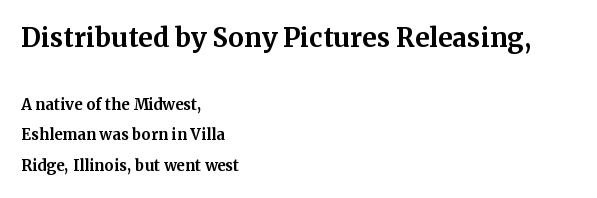
{"italic": "no", "bold": "yes", "underline": "no", "align": "left", "line_spacing": "loose", "line_spacing_ratio": 2.04, "letter_spacing": "normal", "letter_spacing_em": 0.0, "larger_block": "first", "size_ratio": 1.73, "glyph_px": 26}
